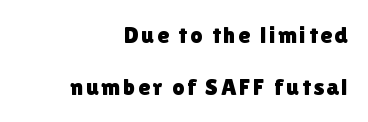
{"italic": "no", "underline": "no", "align": "right", "line_spacing": "loose", "line_spacing_ratio": 2.17, "glyph_px": 24}
